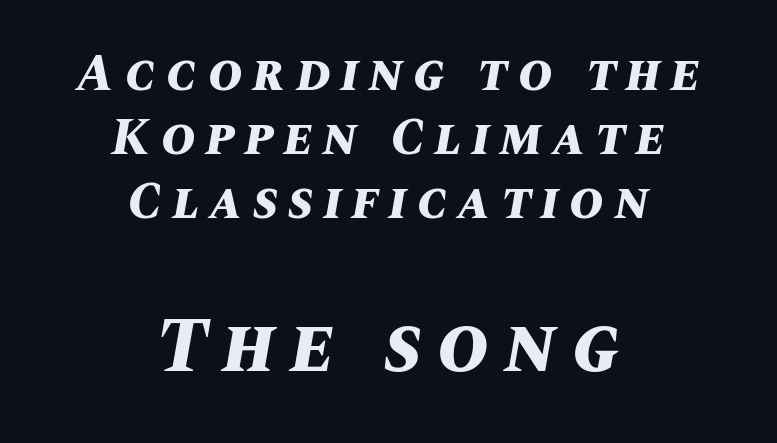
{"italic": "yes", "lean": "right", "slant_degrees": 10, "bold": "yes", "weight": "bold", "width": "normal", "stroke_contrast": "medium", "x_height": "large", "monospaced": "no", "underline": "no", "align": "center", "line_spacing_ratio": 1.23, "letter_spacing": "wide", "letter_spacing_em": 0.2, "larger_block": "second", "size_ratio": 1.5, "glyph_px": 78}
